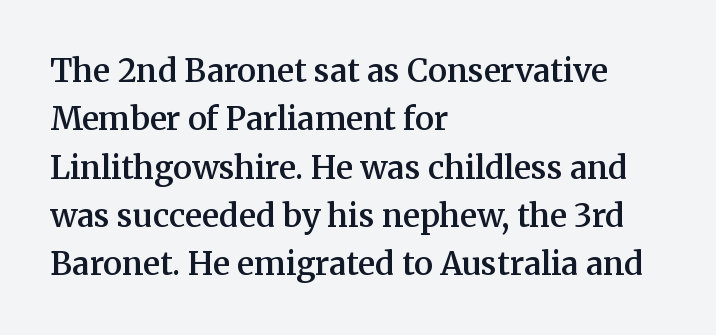
Q: Is the text bold? A: Semi-bold.
Q: Is the text italic (slanted)? A: No, it is upright.
Q: Is the typeface a serif or a sans-serif typeface? A: Serif.
Q: Is the text underlined? A: No.
Q: How is the paragraph aligned? A: Left-aligned.
Q: Is the spacing between letters normal or unusually wide? A: Normal.
Q: Is the spacing between lines tight, normal or loose? A: Normal.
Q: Width (condensed, normal, or wide)? A: Normal.
Q: Stroke contrast? A: Medium.
Q: x-height? A: Medium.
Q: Monospaced? A: No.
